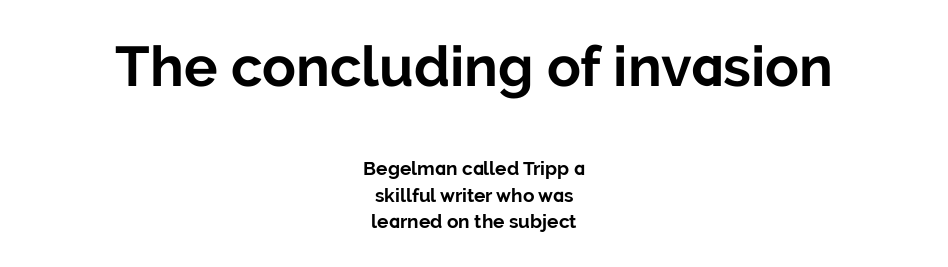
Every letter is thick-stroked: bold, no question. The whitespace from short lines is split evenly between both sides. Reading down the column, the eye jumps a familiar distance to each next line. Which chunk is bigger? The first one — the top block dwarfs the bottom.
